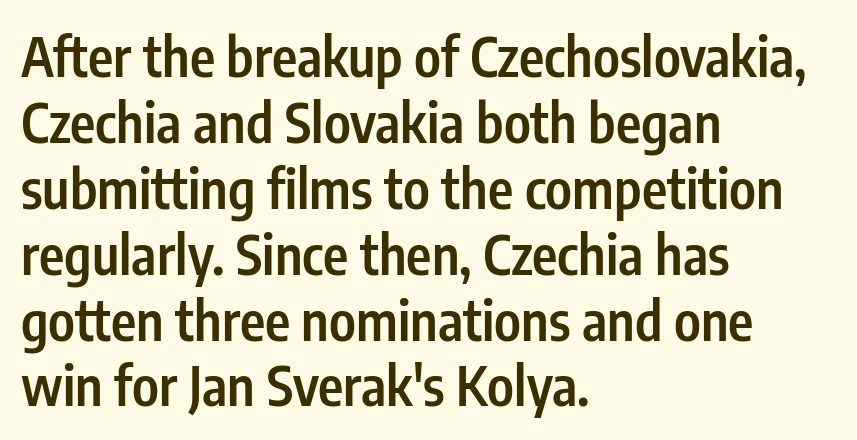
The image shows 54 px semibold, condensed sans-serif type, upright; set left-aligned, line spacing 1.22x, normal letter spacing, not underlined; low stroke contrast and a medium x-height.
